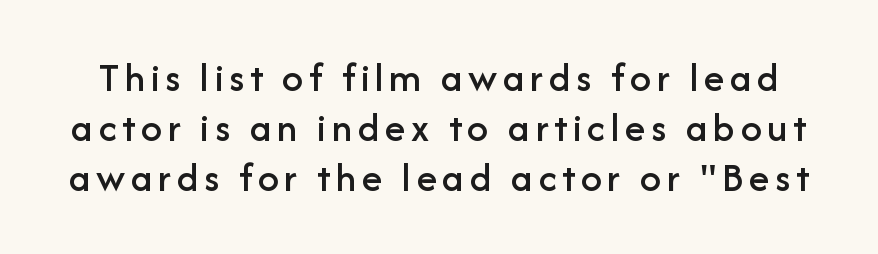
Q: Is the text italic (slanted)? A: No, it is upright.
Q: Is the typeface a serif or a sans-serif typeface? A: Sans-serif.
Q: Is the text underlined? A: No.
Q: Width (condensed, normal, or wide)? A: Normal.
Q: Stroke contrast? A: Low.
Q: x-height? A: Medium.
Q: Monospaced? A: No.
